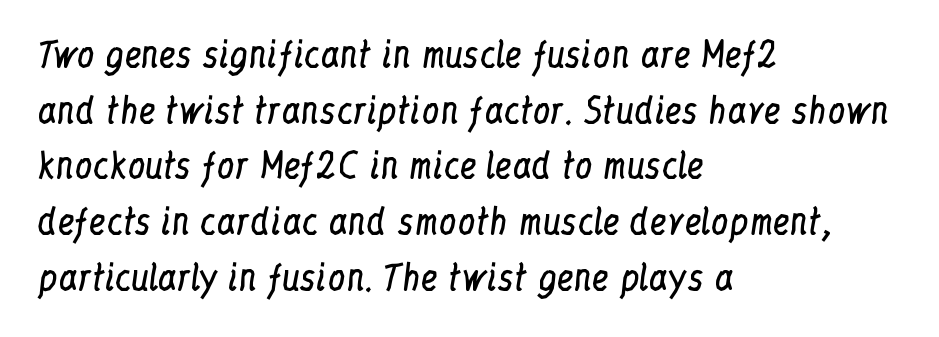
{"serif": "yes", "bold": "no", "weight": "regular", "width": "condensed", "stroke_contrast": "low", "x_height": "medium", "monospaced": "no", "underline": "no", "align": "left", "line_spacing": "normal", "line_spacing_ratio": 1.59, "letter_spacing": "normal", "letter_spacing_em": 0.0, "glyph_px": 35}
